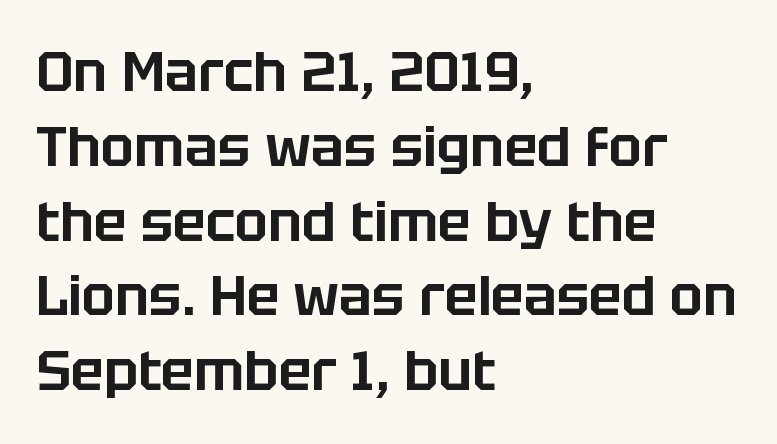
{"serif": "no", "italic": "no", "width": "normal", "stroke_contrast": "low", "x_height": "large", "monospaced": "no", "underline": "no", "align": "left", "line_spacing": "normal", "line_spacing_ratio": 1.36, "letter_spacing": "normal", "letter_spacing_em": 0.0, "glyph_px": 55}
